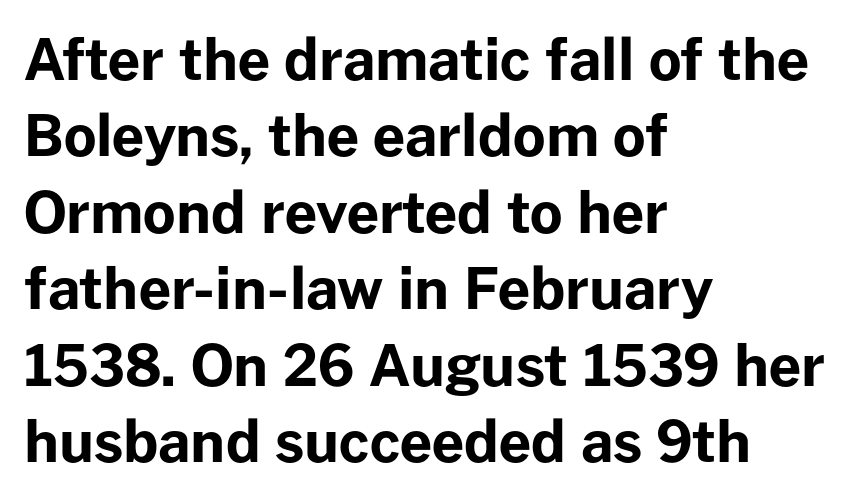
{"serif": "no", "italic": "no", "bold": "yes", "weight": "bold", "width": "normal", "stroke_contrast": "low", "x_height": "medium", "monospaced": "no", "underline": "no", "align": "left", "line_spacing": "normal", "line_spacing_ratio": 1.34, "letter_spacing": "normal", "letter_spacing_em": 0.0, "glyph_px": 57}
